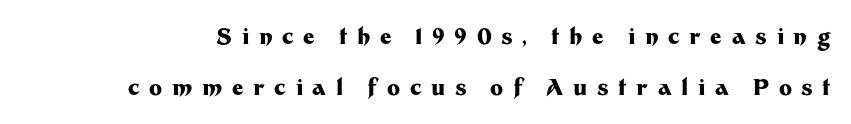
The image shows 22 px bold type, upright; set loose line spacing (2.32x), unusually wide letter spacing (+0.44 em), not underlined.
